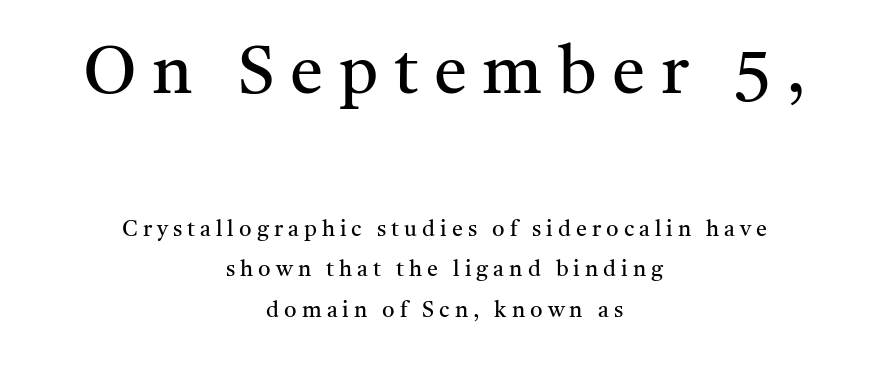
Has an underline been added? It has not. Between these two stacked blocks, the higher one wins on size. A serif font was chosen for this passage. Proportional: the letters do not fall into vertical columns. Does extra space separate the letters? Yes, quite a lot of it.
